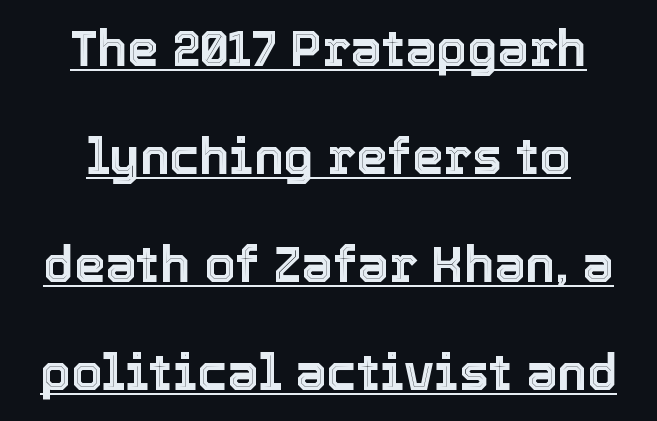
Compared with typical paragraphs, the rows here are farther apart. The letters sit at their default tracking, neither squeezed nor spread. Proportional: the letters do not fall into vertical columns. Every row of glyphs is offset so its center matches the block's center. Check the space under the baseline: a stroke is drawn there. When letters stand straight like this, we call the style roman or upright.
